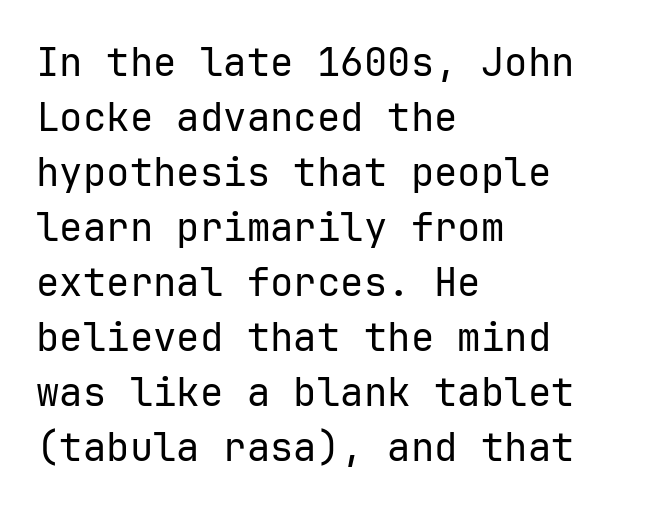
Letter spacing: default. The font sits on the lighter half of the weight spectrum, regular included. Compared with typical paragraphs, the rows here are spaced about the same. The specimen reads as upright at a glance.
